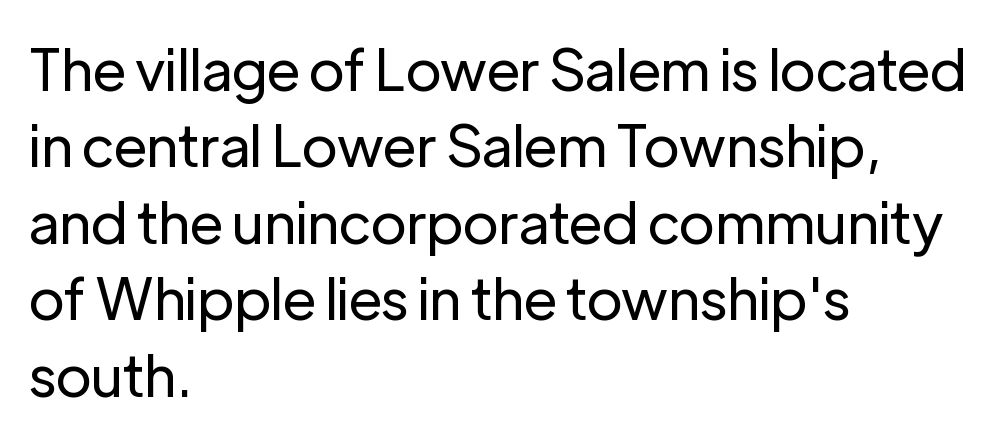
{"serif": "no", "italic": "no", "bold": "no", "weight": "regular", "width": "normal", "stroke_contrast": "low", "x_height": "medium", "monospaced": "no", "underline": "no", "align": "left", "line_spacing": "normal", "line_spacing_ratio": 1.34, "letter_spacing": "normal", "letter_spacing_em": 0.0, "glyph_px": 57}
